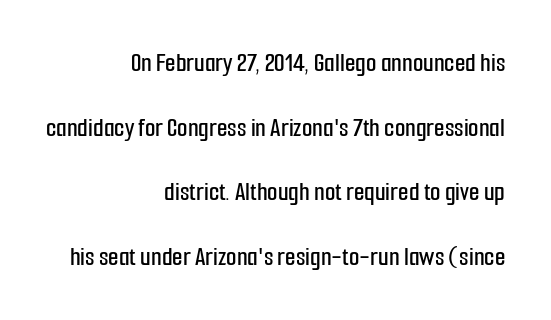
The passage shown is not underscored anywhere. Notice how the passage keeps a crisp vertical edge on the right only. The line-height multiplier appears high, well above default. The type sits square on the baseline with zero lean.
